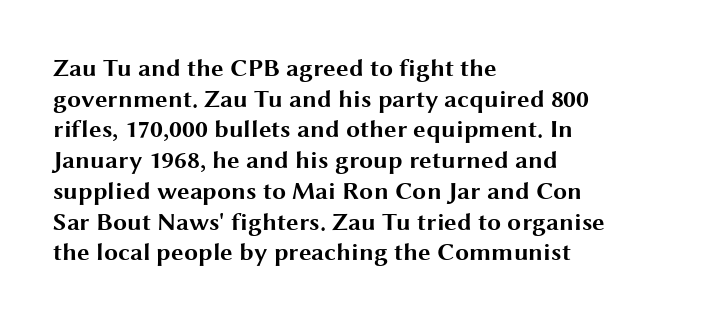
{"italic": "no", "bold": "yes", "underline": "no", "align": "left", "line_spacing_ratio": 1.23, "letter_spacing": "normal", "letter_spacing_em": 0.0, "glyph_px": 25}
